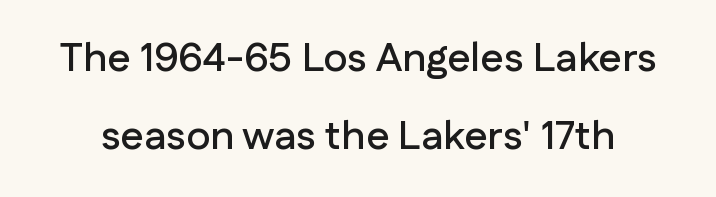
The image shows 41 px sans-serif type, upright; set loose line spacing (1.9x), normal letter spacing, not underlined; low stroke contrast and a medium x-height.
